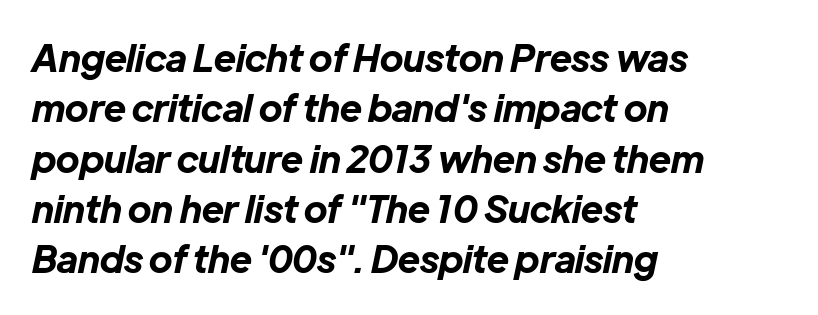
If you drew a ruler down the left edge, every line would touch it. These lines keep a tight, regular rhythm from letter to letter. The leading is moderate, giving the passage an even texture. Is the type slanted? Yes — the strokes lean at a clear angle. The baseline area is clear. This sample has the flowing, uneven cadence of proportional lettering.
